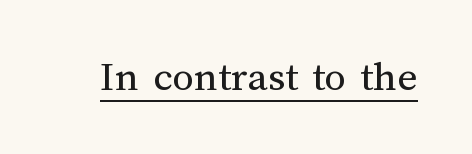
{"italic": "no", "bold": "no", "weight": "regular", "width": "normal", "stroke_contrast": "medium", "x_height": "medium", "monospaced": "no", "underline": "yes", "letter_spacing": "normal", "letter_spacing_em": 0.0, "glyph_px": 43}
